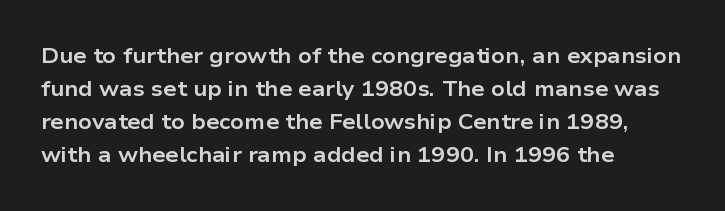
Q: Is the text bold? A: Yes.
Q: Is the text italic (slanted)? A: No, it is upright.
Q: Is the text underlined? A: No.
Q: How is the paragraph aligned? A: Left-aligned.
Q: Is the spacing between letters normal or unusually wide? A: Normal.
Q: Is the spacing between lines tight, normal or loose? A: Normal.
